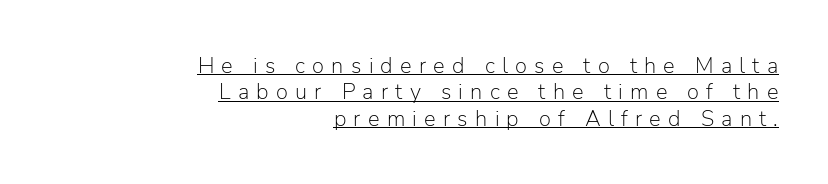
The image shows 22 px text type, upright; set right-aligned, line spacing 1.2x, unusually wide letter spacing (+0.33 em), underlined.
